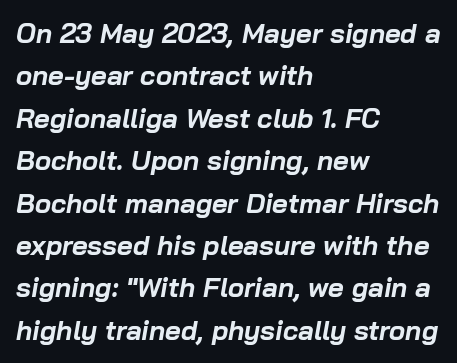
The image shows 27 px bold type, italic (leaning right); set left-aligned, normal line spacing (1.57x), normal letter spacing, not underlined.
